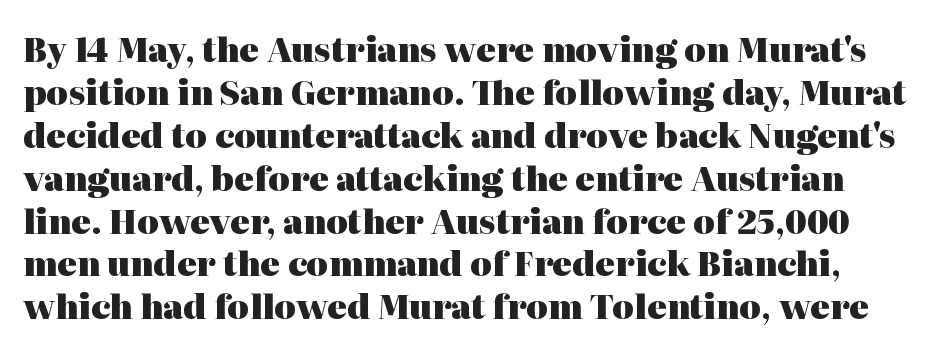
Ascenders rise straight up at ninety degrees. You could not count columns in this text — the font is proportionally spaced. The typeface chosen for these lines features serifs. Default kerning and tracking; the words read as compact shapes. The space between consecutive lines is moderate.
